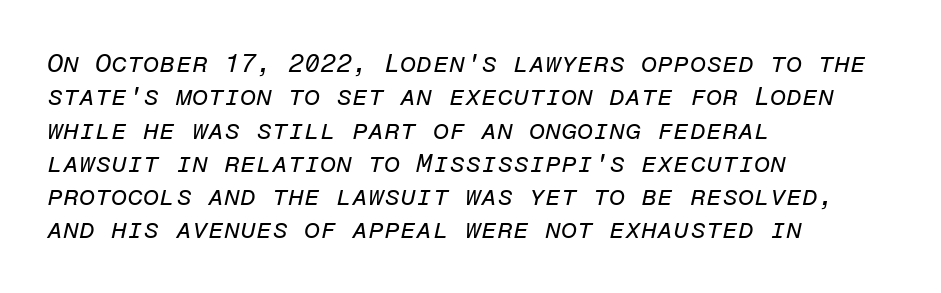
Each row of text sits above clean, open space. A typesetter would call this zero additional tracking. Left-aligned paragraph, ragged on the right. The typography opts for an oblique posture over an upright one.
